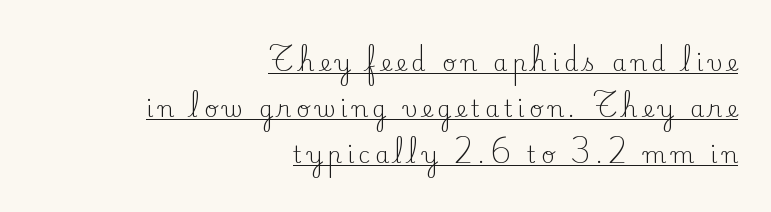
{"italic": "no", "bold": "no", "underline": "yes", "align": "right", "line_spacing": "loose", "line_spacing_ratio": 1.99, "letter_spacing": "wide", "letter_spacing_em": 0.21, "glyph_px": 23}
